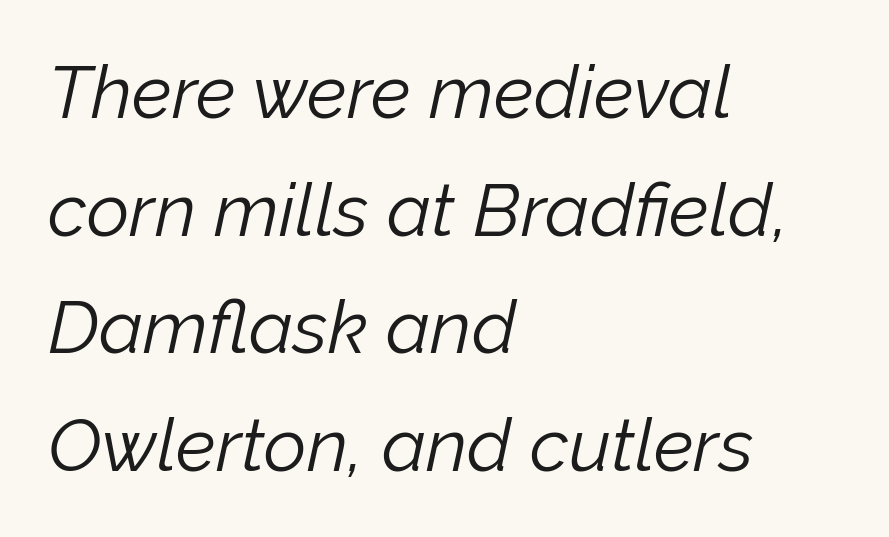
The image shows 74 px light type, italic (leaning right); set left-aligned, normal line spacing (1.59x), normal letter spacing, not underlined; low stroke contrast and a medium x-height.
